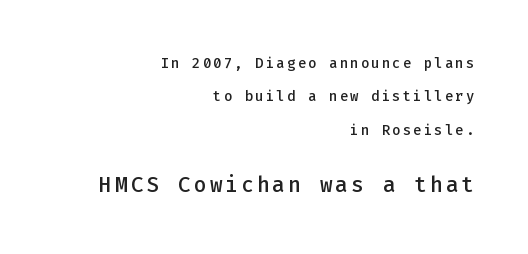
Q: Is the text bold? A: Semi-bold.
Q: Is the text italic (slanted)? A: No, it is upright.
Q: Is the text underlined? A: No.
Q: How is the paragraph aligned? A: Right-aligned.
Q: Is the spacing between lines tight, normal or loose? A: Loose.
Q: Which block of text is set in a larger size, the first (top) or the second (bottom)? A: The second (bottom) one.
